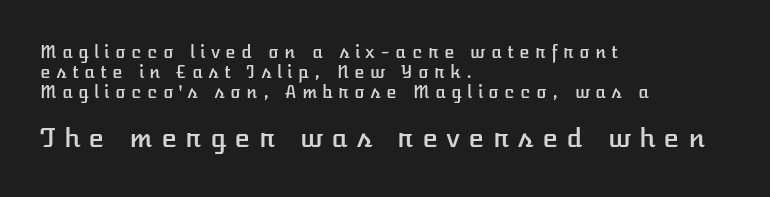
Anything drawn beneath the words? Only blank space. Caption: expanded tracking, letters set apart. Italic? Not at all — the glyphs are vertical. Horizontally, the lines are justified to the leading edge only. Small over large — that's the arrangement of the two blocks here.
